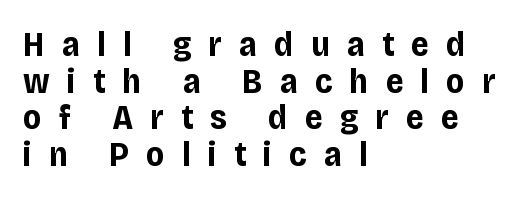
The typesetter chose a ragged-right arrangement here. The glyphs in this specimen are sans serif. Observe the wide spacing: letters keep a clear distance from each other. Compared with an ordinary text face, these strokes are far heavier — a full bold. Is there much room between lines? No — they nearly touch.
